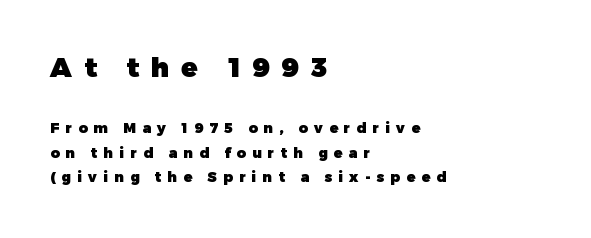
Q: Is the text bold? A: Yes.
Q: Is the text italic (slanted)? A: No, it is upright.
Q: Is the text underlined? A: No.
Q: How is the paragraph aligned? A: Left-aligned.
Q: Is the spacing between letters normal or unusually wide? A: Unusually wide.
Q: Which block of text is set in a larger size, the first (top) or the second (bottom)? A: The first (top) one.
